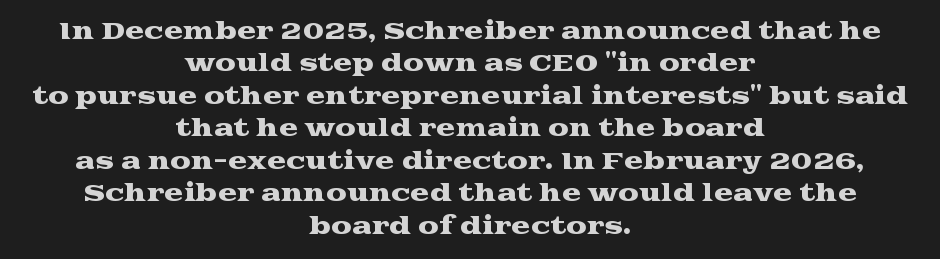
No extra tracking has been applied to these lines. Designer's note — italics off, roman on. The passage shown stacks its lines at a standard gap. Compared with a flush-left layout, this one balances lines on the center instead. The space directly below the letters is spotless.
